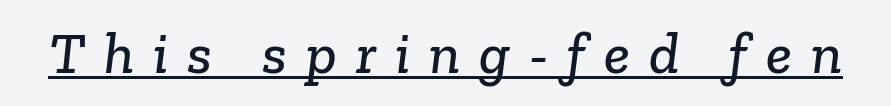
The image shows 59 px serif type; set unusually wide letter spacing (+0.32 em), underlined; low stroke contrast and a medium x-height.
